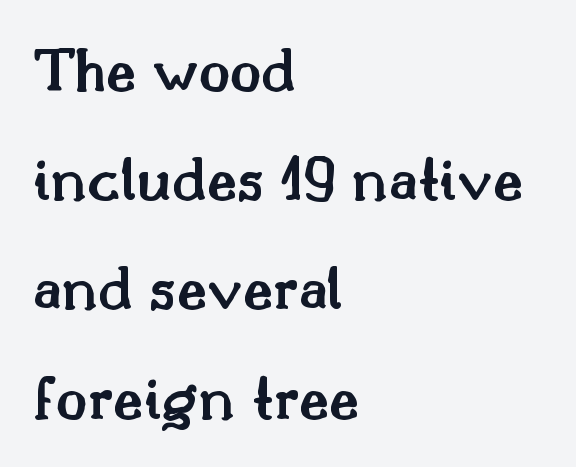
Q: Is the text bold? A: Semi-bold.
Q: Is the text italic (slanted)? A: No, it is upright.
Q: Is the typeface a serif or a sans-serif typeface? A: Serif.
Q: Is the text underlined? A: No.
Q: How is the paragraph aligned? A: Left-aligned.
Q: Is the spacing between letters normal or unusually wide? A: Normal.
Q: Is the spacing between lines tight, normal or loose? A: Normal.
Q: Width (condensed, normal, or wide)? A: Normal.
Q: Stroke contrast? A: Medium.
Q: x-height? A: Small.
Q: Monospaced? A: No.
